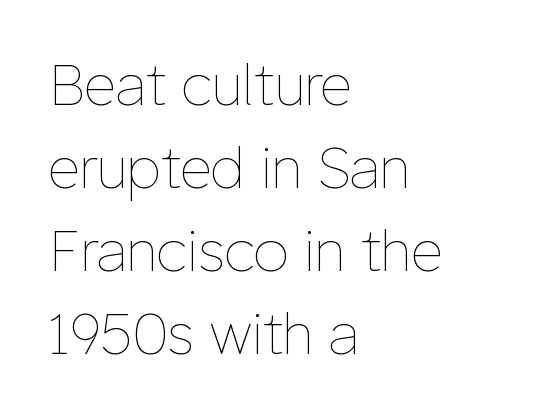
{"italic": "no", "bold": "no", "weight": "thin", "width": "normal", "stroke_contrast": "low", "x_height": "medium", "monospaced": "no", "underline": "no", "align": "left", "line_spacing": "normal", "line_spacing_ratio": 1.48, "letter_spacing": "normal", "letter_spacing_em": 0.0, "glyph_px": 56}
